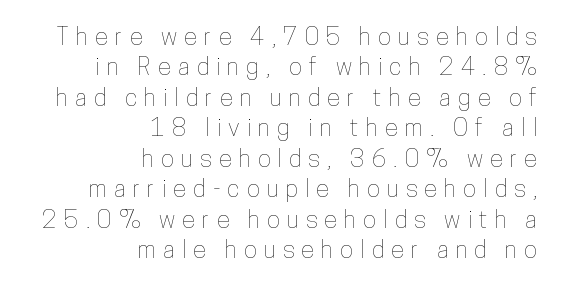
Q: Is the text italic (slanted)? A: No, it is upright.
Q: Is the text underlined? A: No.
Q: How is the paragraph aligned? A: Right-aligned.
Q: Is the spacing between letters normal or unusually wide? A: Unusually wide.
Q: Is the spacing between lines tight, normal or loose? A: Normal.
